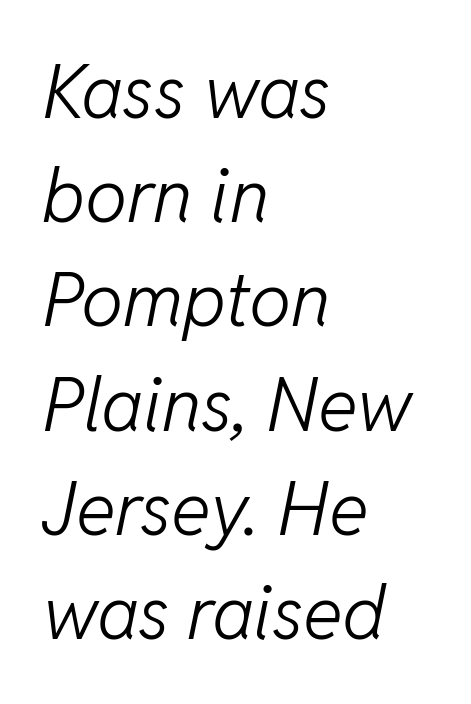
{"italic": "yes", "lean": "right", "slant_degrees": 11, "bold": "no", "weight": "light", "width": "normal", "stroke_contrast": "low", "x_height": "medium", "monospaced": "no", "underline": "no", "align": "left", "line_spacing": "normal", "line_spacing_ratio": 1.39, "letter_spacing": "normal", "letter_spacing_em": 0.0, "glyph_px": 75}
